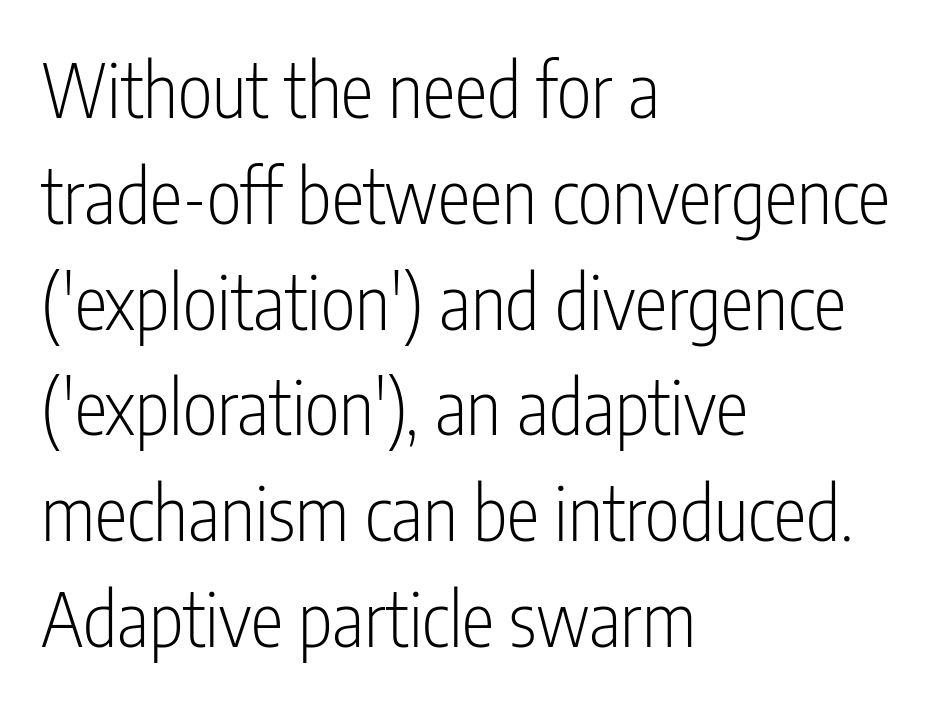
What's the leading like? Ordinary, nothing unusual. Classification — sans serif. Looks like regular typesetting: each glyph gets only the width it needs. This is the regular roman posture of the typeface.
